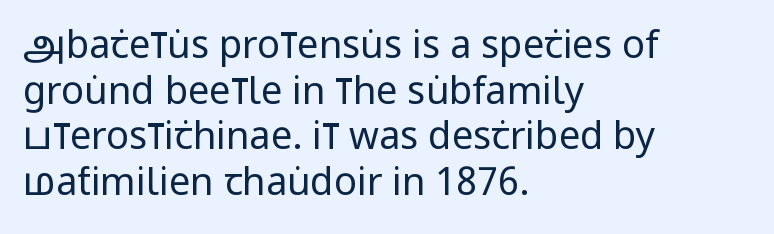
The tracking reads as untouched default to a designer's eye. The lines are quadded left. The letters look calm and open, with moderate or lighter stems. The type family on display is of the sans-serif kind. Looks like regular typesetting: each glyph gets only the width it needs.
